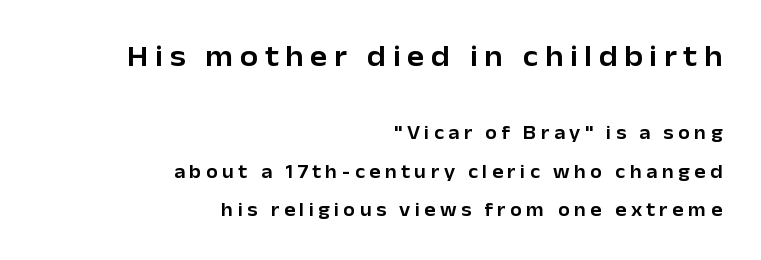
The image shows 29 px sans-serif type, upright; set right-aligned, loose line spacing (2.03x), unusually wide letter spacing (+0.23 em), not underlined; the first (top) block is 1.53x larger; low stroke contrast and a medium x-height.
